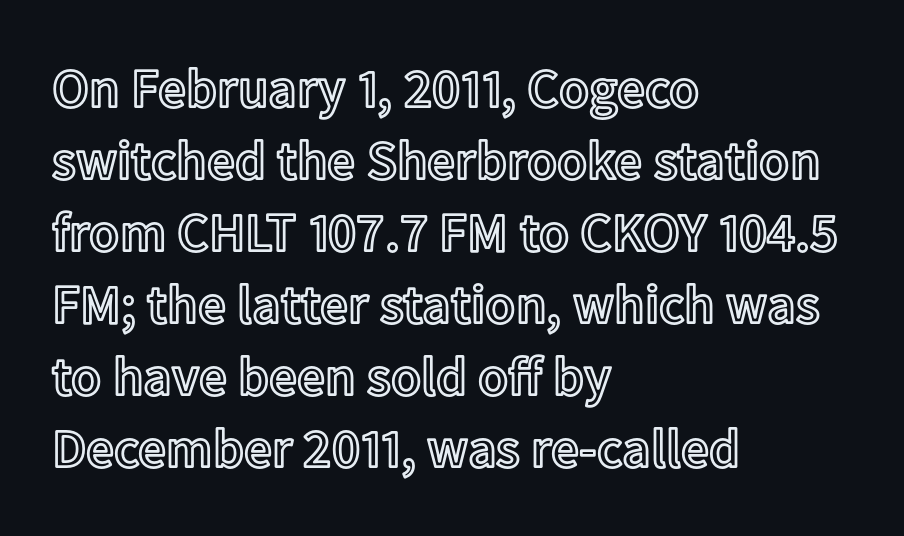
The image shows 55 px text type, upright; set left-aligned, normal line spacing (1.31x), normal letter spacing, not underlined; a medium x-height.
